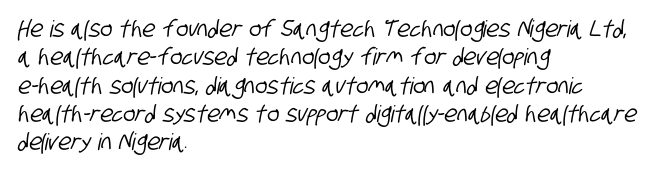
Just letters on the line, the space beneath them empty. Each line starts at the same left margin while the right side varies. These lines keep a tight, regular rhythm from letter to letter.
